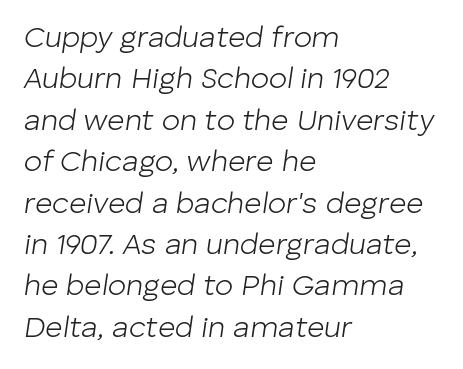
{"italic": "yes", "lean": "right", "slant_degrees": 8, "bold": "no", "weight": "light", "width": "normal", "stroke_contrast": "low", "x_height": "medium", "monospaced": "no", "underline": "no", "align": "left", "line_spacing": "normal", "line_spacing_ratio": 1.38, "letter_spacing": "normal", "letter_spacing_em": 0.0, "glyph_px": 30}
